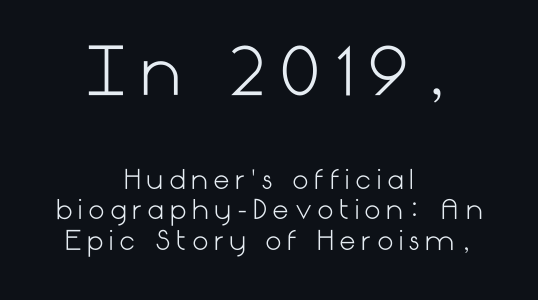
Size contrast runs from large at the top to small at the bottom. The lettering holds an erect, upright posture throughout. Layout note: lines centered. Honestly, there is no underline to notice here at all. Note: no serifs on the glyphs.
